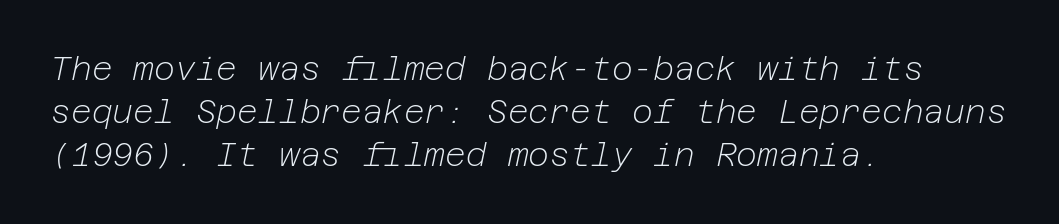
The image shows 32 px light type, italic (leaning right); set left-aligned, normal line spacing (1.34x), normal letter spacing, not underlined; low stroke contrast and a medium x-height.
